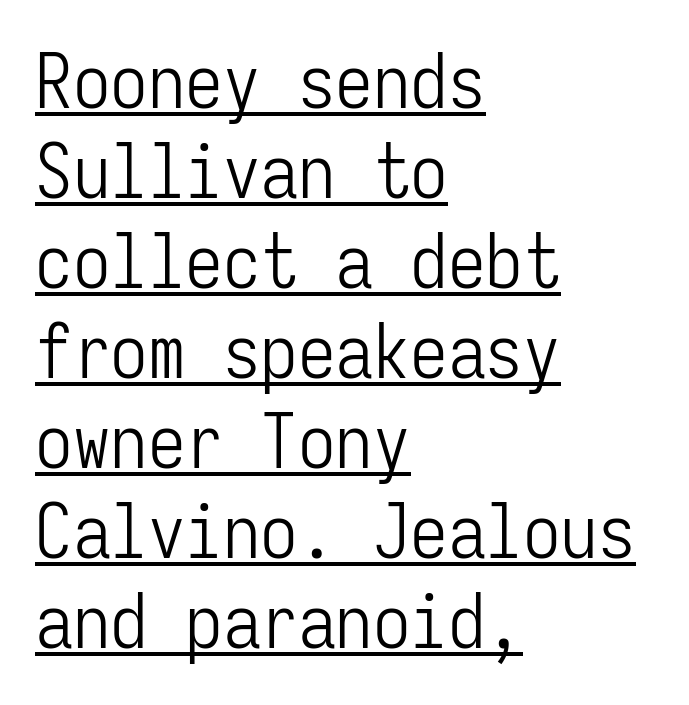
The image shows 75 px light, condensed sans-serif type, upright, monospaced; set left-aligned, line spacing 1.2x, normal letter spacing, underlined; low stroke contrast and a medium x-height.
